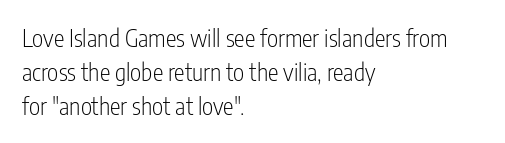
Decoration check: the copy has no underline. Teacher's note: observe the even left margin — that is flush-left alignment. Interline gaps are of average width in this sample. No chunkiness to these letters — they're not bold. These lines were composed using upright roman letters.
